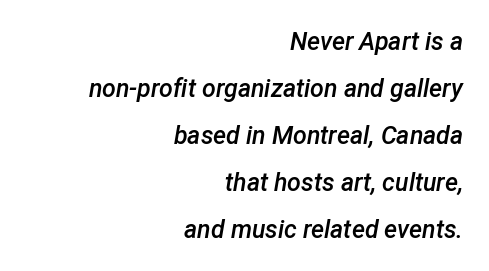
The image shows 25 px text type, italic (leaning right); set right-aligned, line spacing 1.88x, normal letter spacing, not underlined.
